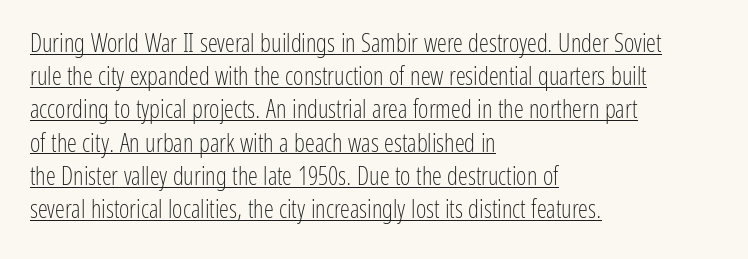
It's the straight-up-and-down kind of type. Between one letter and the next there's only the usual sliver of space. Notice how a bar underscores the lettering throughout. The passage shown stacks its lines at a standard gap. If you drew a ruler down the left edge, every line would touch it.
